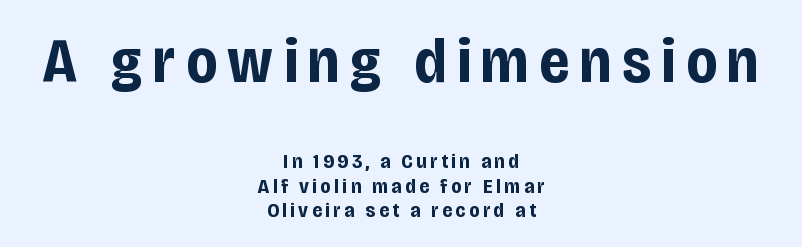
Q: Is the text bold? A: Yes.
Q: Is the text italic (slanted)? A: No, it is upright.
Q: Is the typeface a serif or a sans-serif typeface? A: Sans-serif.
Q: Is the text underlined? A: No.
Q: How is the paragraph aligned? A: Centered.
Q: Which block of text is set in a larger size, the first (top) or the second (bottom)? A: The first (top) one.
Q: Width (condensed, normal, or wide)? A: Condensed.
Q: Stroke contrast? A: Low.
Q: x-height? A: Large.
Q: Monospaced? A: No.
